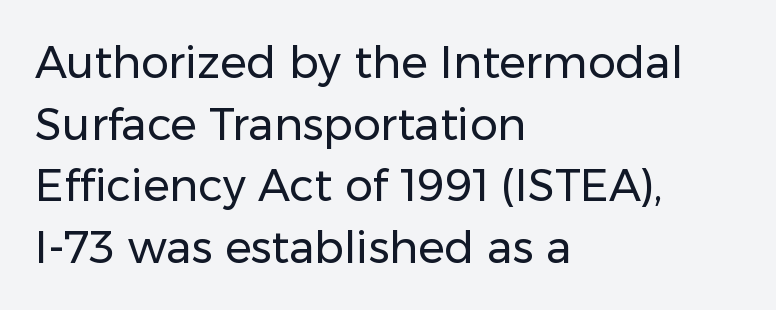
Q: Is the text bold? A: No.
Q: Is the text italic (slanted)? A: No, it is upright.
Q: Is the typeface a serif or a sans-serif typeface? A: Sans-serif.
Q: Is the text underlined? A: No.
Q: How is the paragraph aligned? A: Left-aligned.
Q: Is the spacing between letters normal or unusually wide? A: Normal.
Q: Is the spacing between lines tight, normal or loose? A: Normal.
Q: Width (condensed, normal, or wide)? A: Normal.
Q: Stroke contrast? A: Low.
Q: x-height? A: Medium.
Q: Monospaced? A: No.
